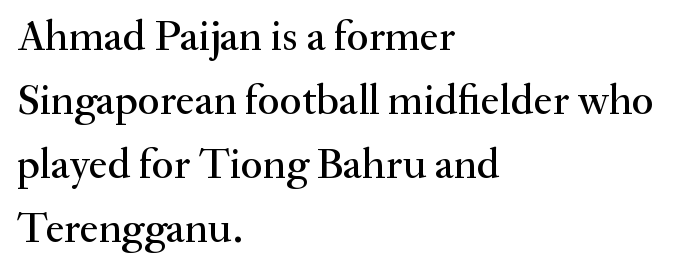
{"serif": "yes", "italic": "no", "width": "normal", "stroke_contrast": "medium", "x_height": "small", "monospaced": "no", "underline": "no", "align": "left", "line_spacing": "normal", "line_spacing_ratio": 1.49, "letter_spacing": "normal", "letter_spacing_em": 0.0, "glyph_px": 43}
